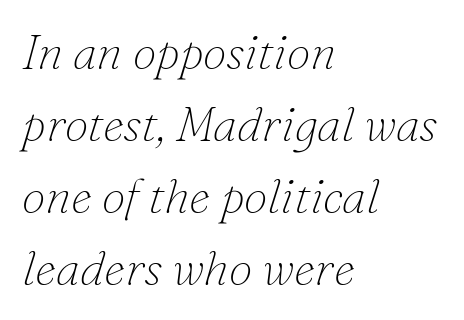
Summary of vertical rhythm: regular, with standard interline spacing. Visually the block forms a straight wall on the left and a jagged coastline on the right. Letters have the restrained weight of plain body copy at most. The face used here is proportionally spaced, like ordinary book or web type. The lettering tilts uniformly, giving the passage an italic look.
